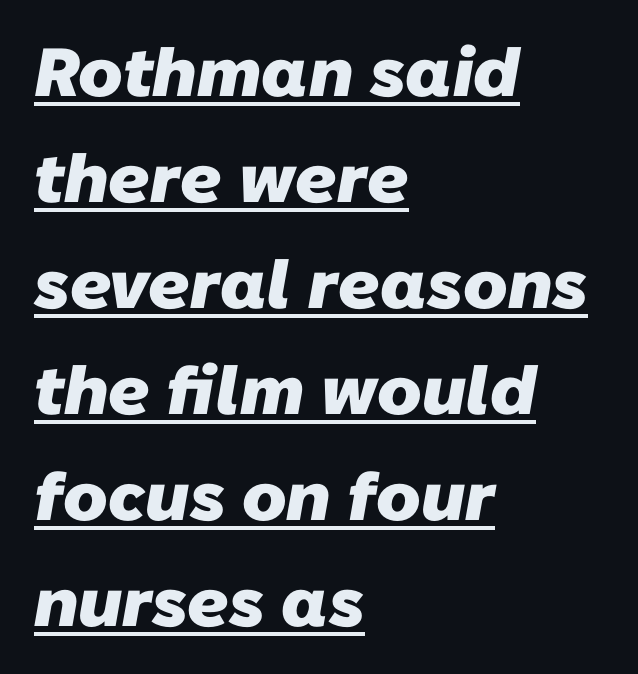
Q: Is the text bold? A: Yes.
Q: Is the typeface a serif or a sans-serif typeface? A: Sans-serif.
Q: Is the text underlined? A: Yes.
Q: How is the paragraph aligned? A: Left-aligned.
Q: Is the spacing between letters normal or unusually wide? A: Normal.
Q: Is the spacing between lines tight, normal or loose? A: Normal.
Q: Width (condensed, normal, or wide)? A: Normal.
Q: Stroke contrast? A: Low.
Q: x-height? A: Medium.
Q: Monospaced? A: No.
